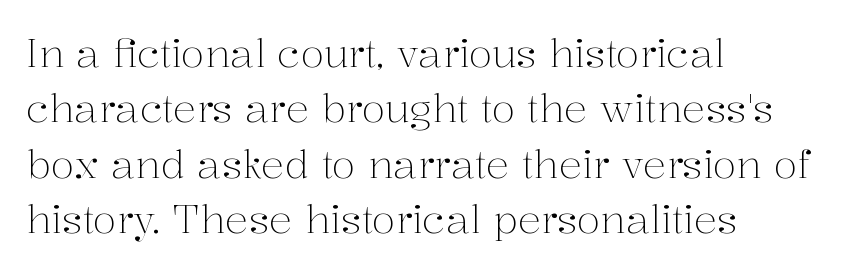
Q: Is the text bold? A: No.
Q: Is the text italic (slanted)? A: No, it is upright.
Q: Is the typeface a serif or a sans-serif typeface? A: Serif.
Q: Is the text underlined? A: No.
Q: How is the paragraph aligned? A: Left-aligned.
Q: Is the spacing between letters normal or unusually wide? A: Normal.
Q: Is the spacing between lines tight, normal or loose? A: Normal.
Q: Width (condensed, normal, or wide)? A: Normal.
Q: Stroke contrast? A: Medium.
Q: x-height? A: Medium.
Q: Monospaced? A: No.
